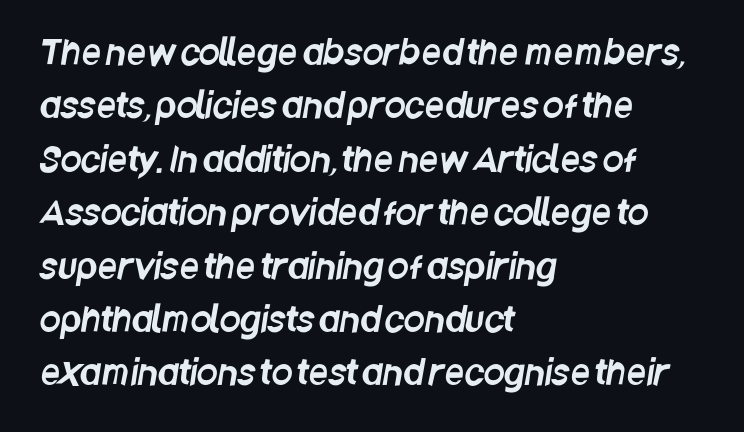
The line-height multiplier appears to be the usual default. A bare baseline throughout the passage. Nobody touched the tracking dial on this one. Note: no serifs on the glyphs. These lines are rendered in a variable-pitch font.
